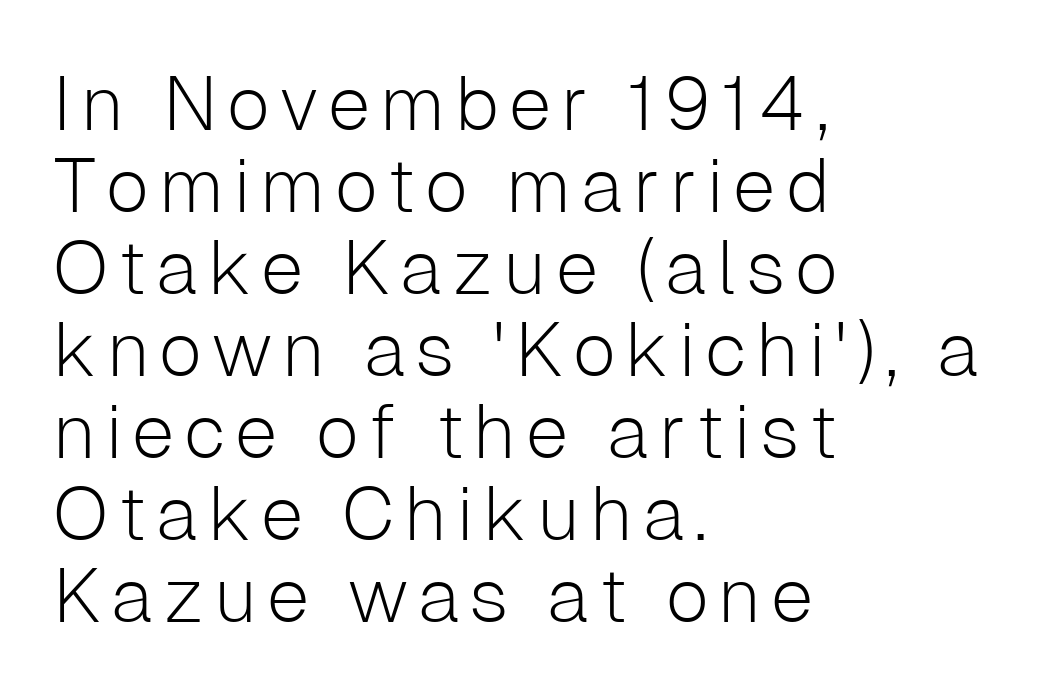
Proportional: the letters do not fall into vertical columns. Vertically, the passage feels compressed, each row crowding the next. A bare baseline throughout the passage. Casual observation: everything's shoved over to the left. A sans-serif font was chosen for this passage.
